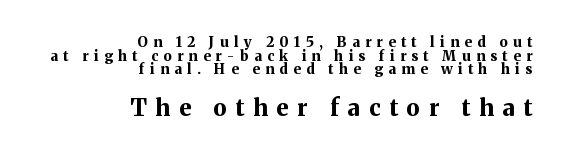
The image shows 23 px bold type, upright; set right-aligned, tight line spacing (0.98x), unusually wide letter spacing (+0.39 em), not underlined; the second (bottom) block is 1.64x larger.
